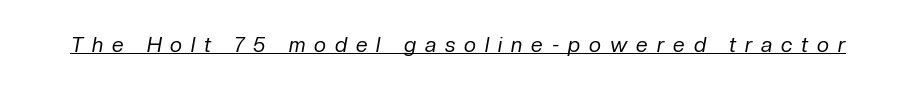
The image shows 21 px text type, italic (leaning right); set unusually wide letter spacing (+0.43 em), underlined.
